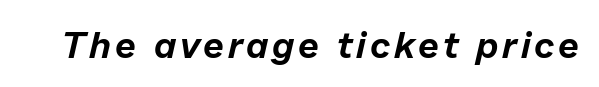
{"italic": "yes", "lean": "right", "slant_degrees": 13, "width": "normal", "stroke_contrast": "low", "x_height": "medium", "monospaced": "no", "underline": "no", "glyph_px": 37}
